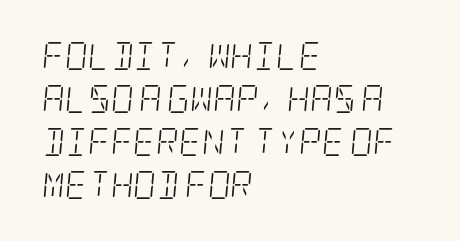
Is the letter spacing exaggerated? No — it looks like the ordinary default. Italic: yes, the glyphs are oblique. Underlining? Definitely not there. Line spacing here is normal.
